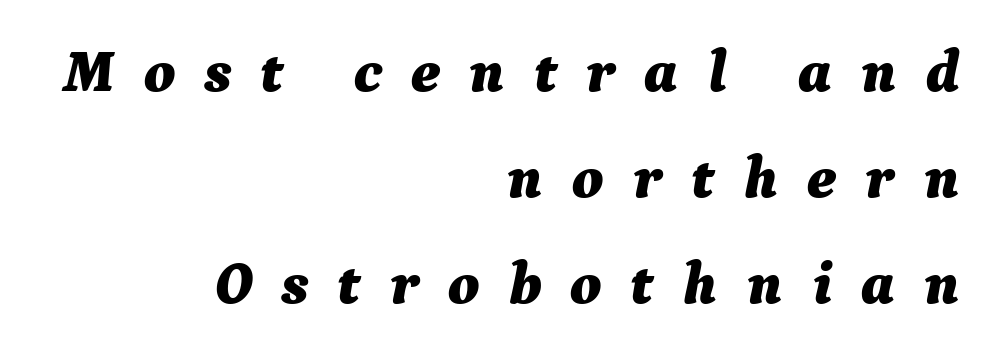
{"italic": "yes", "lean": "right", "slant_degrees": 9, "bold": "yes", "weight": "bold", "width": "normal", "stroke_contrast": "medium", "x_height": "medium", "monospaced": "no", "underline": "no", "align": "right", "line_spacing_ratio": 1.77, "letter_spacing": "wide", "letter_spacing_em": 0.48, "glyph_px": 60}
